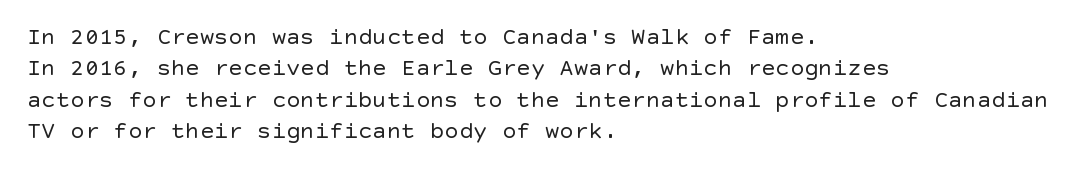
{"italic": "no", "bold": "no", "underline": "no", "align": "left", "line_spacing": "normal", "line_spacing_ratio": 1.31, "letter_spacing": "normal", "letter_spacing_em": 0.0, "glyph_px": 24}
